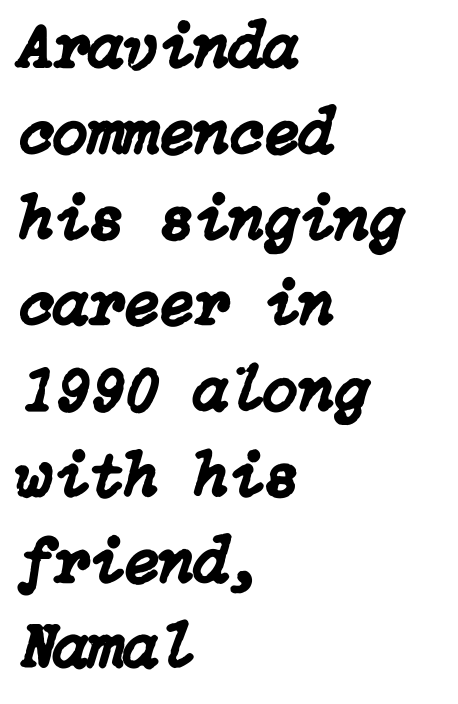
Words appear dense and cohesive because spacing is normal. Leading: standard. Horizontally, the lines are justified to the leading edge only. Emphasis-style slanted type is in use. The words here are not underlined.
